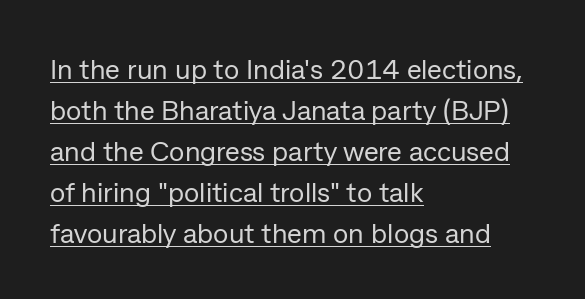
{"serif": "no", "italic": "no", "bold": "no", "weight": "regular", "width": "normal", "stroke_contrast": "low", "x_height": "medium", "monospaced": "no", "underline": "yes", "align": "left", "line_spacing": "normal", "line_spacing_ratio": 1.46, "letter_spacing": "normal", "letter_spacing_em": 0.0, "glyph_px": 28}
